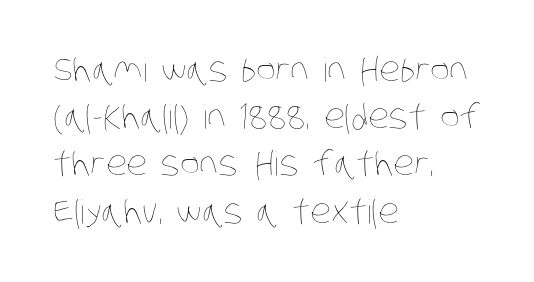
The image shows 33 px thin, condensed type; set left-aligned, normal line spacing (1.43x), normal letter spacing, not underlined; low stroke contrast and a large x-height.
